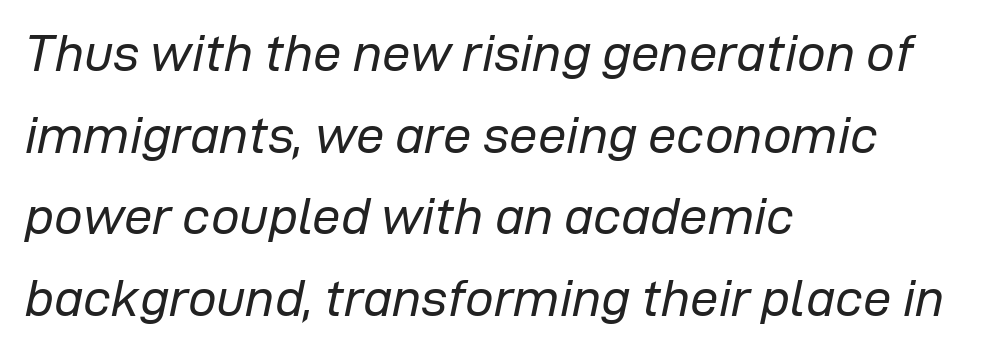
{"italic": "yes", "lean": "right", "slant_degrees": 12, "bold": "no", "weight": "regular", "width": "normal", "stroke_contrast": "low", "x_height": "medium", "monospaced": "no", "underline": "no", "align": "left", "line_spacing": "normal", "line_spacing_ratio": 1.6, "letter_spacing": "normal", "letter_spacing_em": 0.0, "glyph_px": 51}
